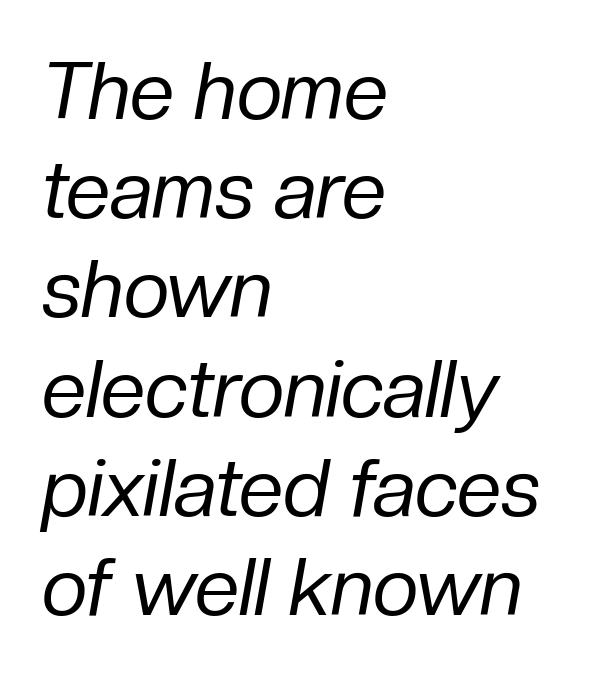
Q: Is the text bold? A: No.
Q: Is the text italic (slanted)? A: Yes, it leans right by about 10 degrees.
Q: Is the text underlined? A: No.
Q: How is the paragraph aligned? A: Left-aligned.
Q: Is the spacing between letters normal or unusually wide? A: Normal.
Q: Width (condensed, normal, or wide)? A: Normal.
Q: Stroke contrast? A: Low.
Q: x-height? A: Medium.
Q: Monospaced? A: No.
